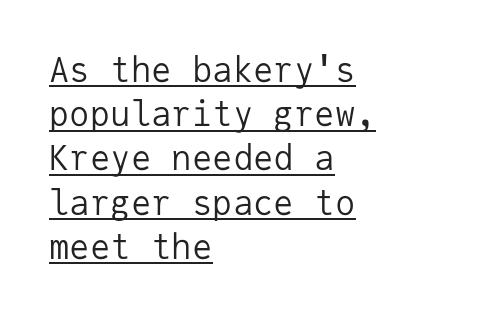
Q: Is the text bold? A: No.
Q: Is the text italic (slanted)? A: No, it is upright.
Q: Is the typeface a serif or a sans-serif typeface? A: Sans-serif.
Q: Is the text underlined? A: Yes.
Q: How is the paragraph aligned? A: Left-aligned.
Q: Is the spacing between letters normal or unusually wide? A: Normal.
Q: Is the spacing between lines tight, normal or loose? A: Normal.
Q: Width (condensed, normal, or wide)? A: Normal.
Q: Stroke contrast? A: Low.
Q: x-height? A: Medium.
Q: Monospaced? A: Yes.
